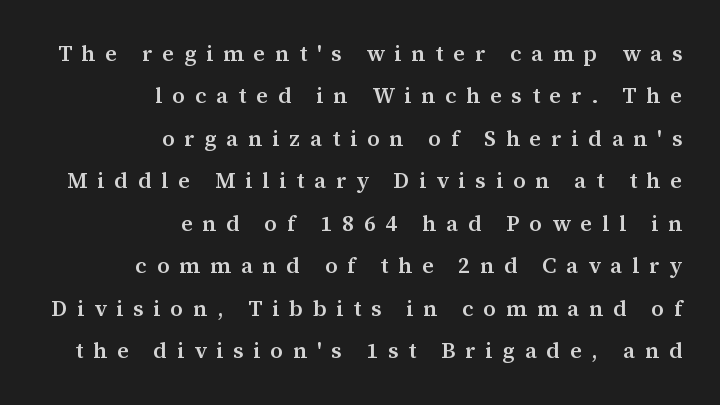
{"italic": "no", "bold": "semi", "underline": "no", "align": "right", "line_spacing": "loose", "line_spacing_ratio": 1.93, "letter_spacing": "wide", "letter_spacing_em": 0.45, "glyph_px": 22}
